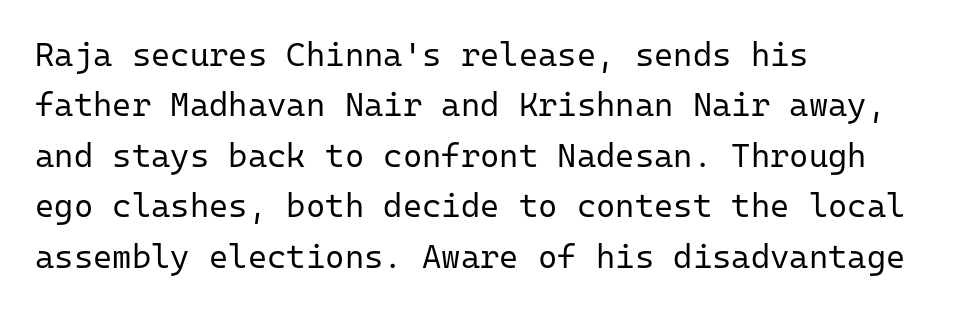
The line-height multiplier appears to be the usual default. Short note: letters normally spaced. Nope, no serifs anywhere on these letters. Horizontal alignment here is leftward, the default for most running prose. The characters are drawn with everyday or finer stroke widths. The words here are not underlined.
